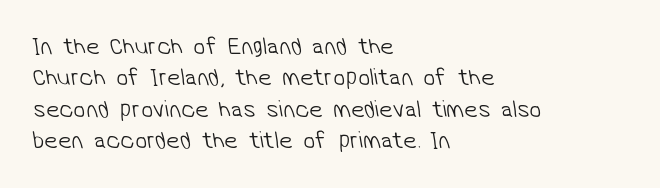
The image shows 24 px text type; set left-aligned, normal line spacing (1.31x), normal letter spacing, not underlined.
